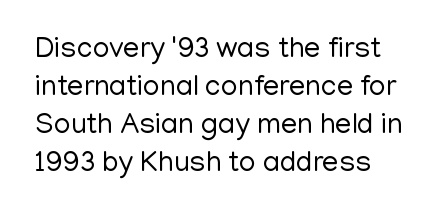
The image shows 29 px regular-weight sans-serif type, upright; set left-aligned, normal line spacing (1.31x), normal letter spacing, not underlined; low stroke contrast and a medium x-height.
